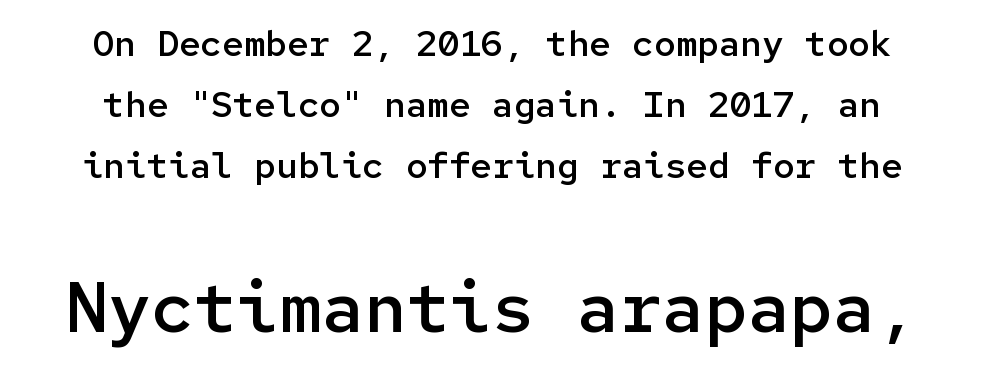
Q: Is the text bold? A: Semi-bold.
Q: Is the text italic (slanted)? A: No, it is upright.
Q: Is the typeface a serif or a sans-serif typeface? A: Sans-serif.
Q: Is the text underlined? A: No.
Q: How is the paragraph aligned? A: Centered.
Q: Is the spacing between letters normal or unusually wide? A: Normal.
Q: Is the spacing between lines tight, normal or loose? A: Normal.
Q: Which block of text is set in a larger size, the first (top) or the second (bottom)? A: The second (bottom) one.
Q: Width (condensed, normal, or wide)? A: Normal.
Q: Stroke contrast? A: Low.
Q: x-height? A: Medium.
Q: Monospaced? A: Yes.
